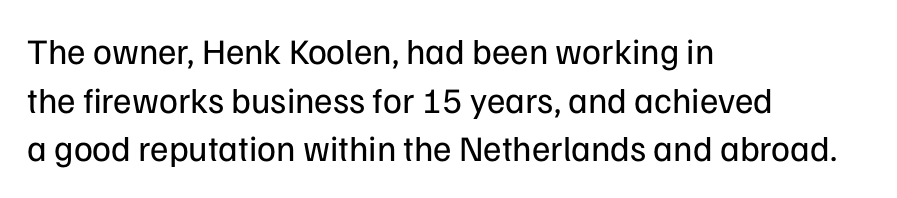
{"serif": "no", "italic": "no", "bold": "no", "weight": "regular", "width": "normal", "stroke_contrast": "low", "x_height": "medium", "monospaced": "no", "underline": "no", "align": "left", "line_spacing": "normal", "line_spacing_ratio": 1.35, "letter_spacing": "normal", "letter_spacing_em": 0.0, "glyph_px": 36}
